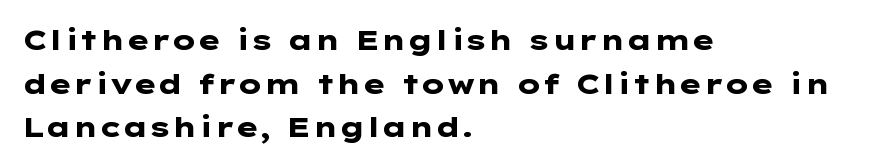
Leading: standard. How heavy is the stroke? Heavy — this is a bold. Serifs: no, the terminals of the letterforms are clean. This sample is left-justified, so line endings fall wherever the words run out.
